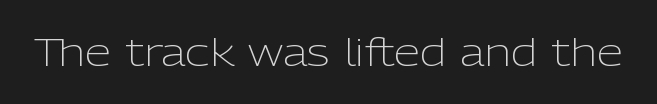
{"serif": "no", "italic": "no", "bold": "no", "weight": "light", "width": "normal", "stroke_contrast": "low", "x_height": "medium", "monospaced": "no", "underline": "no", "letter_spacing": "normal", "letter_spacing_em": 0.0, "glyph_px": 38}
